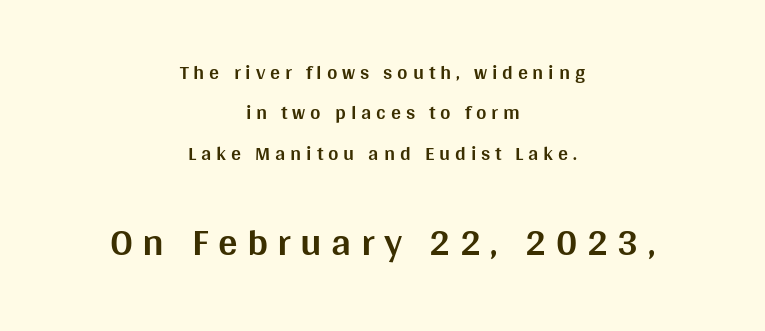
Underline: absent. Note: no serifs on the glyphs. This is the regular roman posture of the typeface. Observe the wide spacing: letters keep a clear distance from each other.
